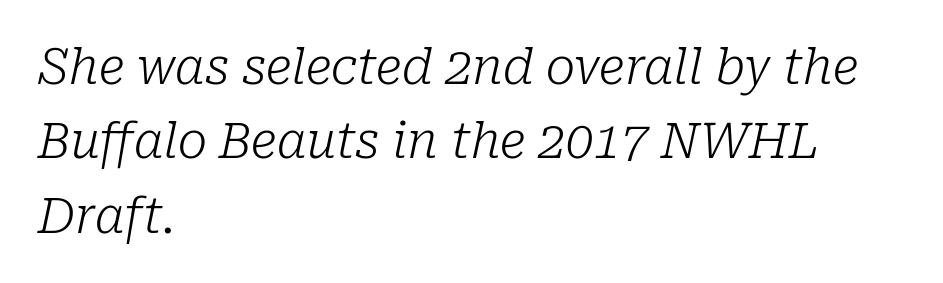
{"serif": "yes", "italic": "yes", "lean": "right", "slant_degrees": 10, "bold": "no", "weight": "light", "width": "normal", "stroke_contrast": "low", "x_height": "medium", "monospaced": "no", "underline": "no", "align": "left", "line_spacing": "normal", "line_spacing_ratio": 1.52, "letter_spacing": "normal", "letter_spacing_em": 0.0, "glyph_px": 49}
